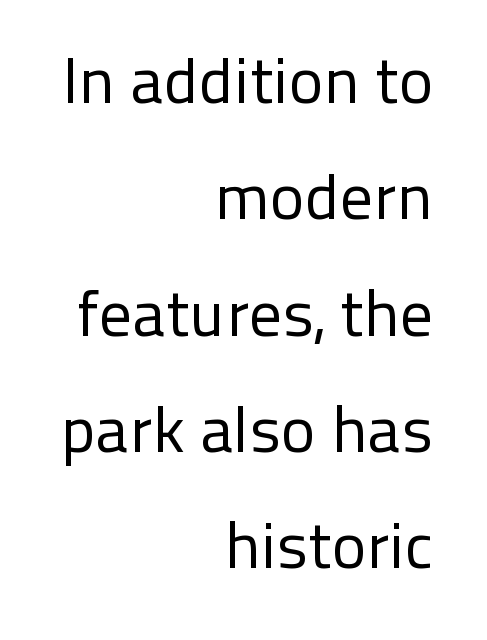
The image shows 65 px regular-weight sans-serif type, upright; set right-aligned, line spacing 1.79x, normal letter spacing, not underlined; low stroke contrast and a medium x-height.
